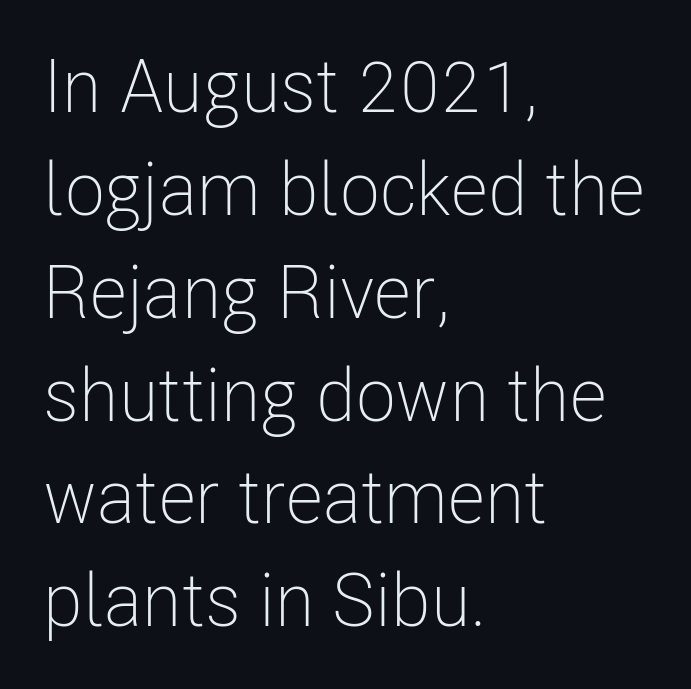
Casual observation: everything's shoved over to the left. The foot of each line stays bare and open. The passage shown stacks its lines at a standard gap. Examine the stroke ends and you'll find no serifs. Letters have the restrained weight of plain body copy at most. The horizontal fit of the characters is conventional and even.
